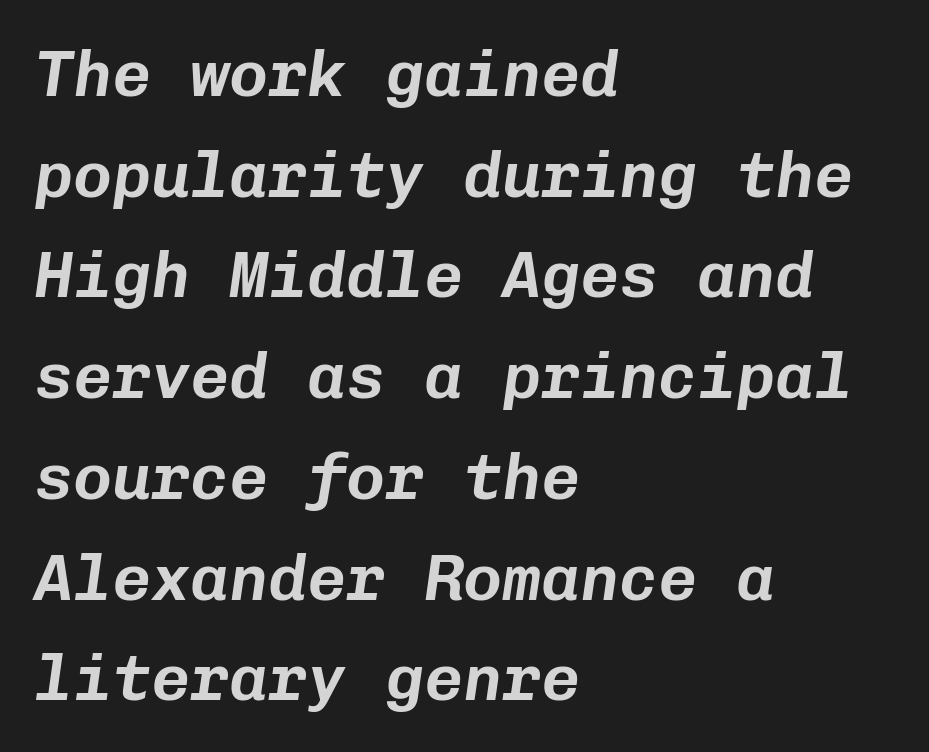
Q: Is the text italic (slanted)? A: Yes, it leans right by about 8 degrees.
Q: Is the text underlined? A: No.
Q: How is the paragraph aligned? A: Left-aligned.
Q: Is the spacing between letters normal or unusually wide? A: Normal.
Q: Is the spacing between lines tight, normal or loose? A: Normal.
Q: Width (condensed, normal, or wide)? A: Normal.
Q: Stroke contrast? A: Low.
Q: x-height? A: Medium.
Q: Monospaced? A: Yes.
